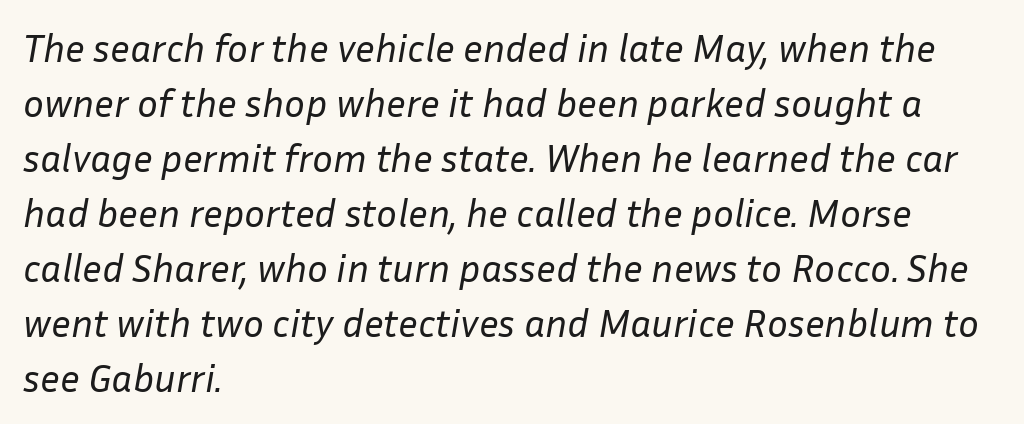
The font is comparable to plain body text, perhaps lighter. In terms of letterspacing, this is plain default setting. Rows of type keep a routine distance in the vertical direction. Has an underline been added? It has not.
